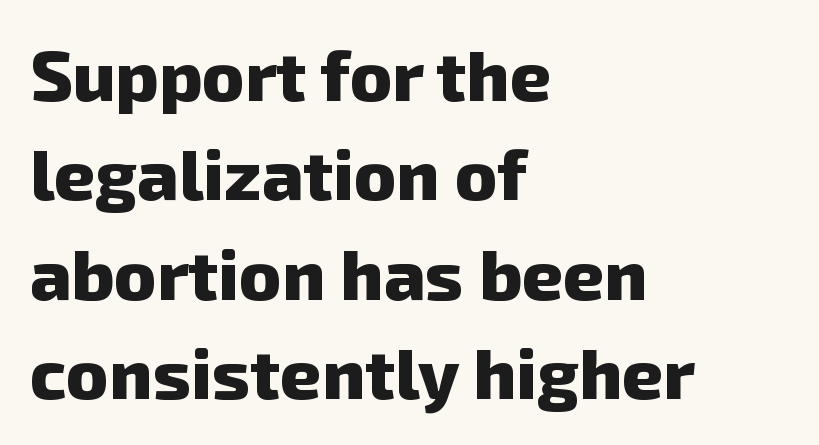
{"serif": "no", "bold": "yes", "weight": "heavy", "width": "normal", "stroke_contrast": "low", "x_height": "medium", "monospaced": "no", "underline": "no", "align": "left", "line_spacing": "normal", "line_spacing_ratio": 1.4, "letter_spacing": "normal", "letter_spacing_em": 0.0, "glyph_px": 71}
